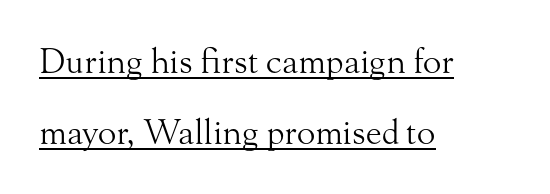
Q: Is the text bold? A: No.
Q: Is the text italic (slanted)? A: No, it is upright.
Q: Is the typeface a serif or a sans-serif typeface? A: Serif.
Q: Is the text underlined? A: Yes.
Q: How is the paragraph aligned? A: Left-aligned.
Q: Is the spacing between letters normal or unusually wide? A: Normal.
Q: Is the spacing between lines tight, normal or loose? A: Loose.
Q: Width (condensed, normal, or wide)? A: Normal.
Q: Stroke contrast? A: Medium.
Q: x-height? A: Small.
Q: Monospaced? A: No.
